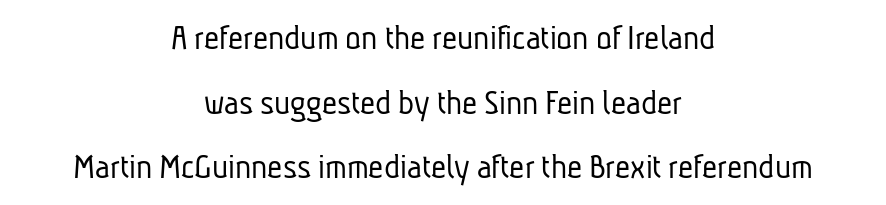
A typesetter would call this proportional, since set widths differ per character. Inter-character spacing is left at the font's built-in metrics. Where is the straight margin? There isn't one; the lines are centered. Does the type have serifs? No, each stem ends abruptly. Is this a heavy cut? Hardly; it is regular or lighter. Unmarked baselines from the first word to the last.
